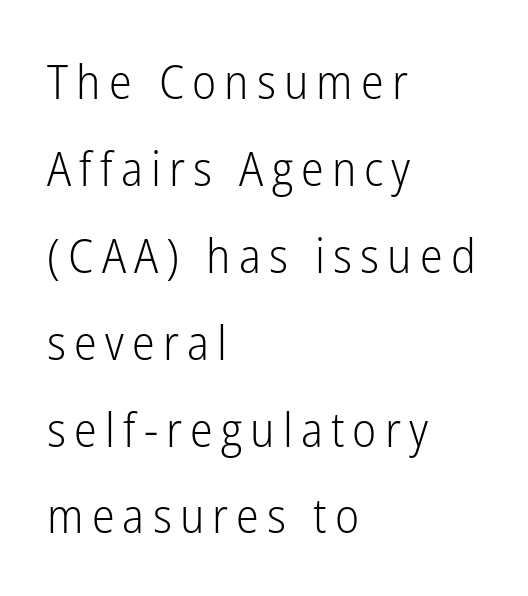
The letters stand straight up with perfectly vertical stems. A typesetter would call this proportional, since set widths differ per character. Layout note: lines flush left. The strokes carry an ordinary text weight at most. Check where the strokes stop: nothing finishes them off — pure sans. Underline: absent.
